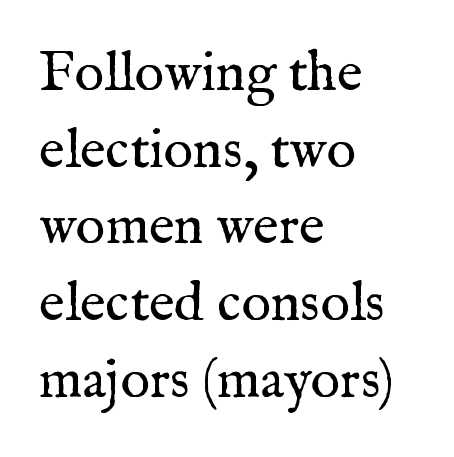
Q: Is the text bold? A: No.
Q: Is the text italic (slanted)? A: No, it is upright.
Q: Is the typeface a serif or a sans-serif typeface? A: Serif.
Q: Is the text underlined? A: No.
Q: How is the paragraph aligned? A: Left-aligned.
Q: Is the spacing between letters normal or unusually wide? A: Normal.
Q: Is the spacing between lines tight, normal or loose? A: Normal.
Q: Width (condensed, normal, or wide)? A: Normal.
Q: Stroke contrast? A: Medium.
Q: x-height? A: Medium.
Q: Monospaced? A: No.
